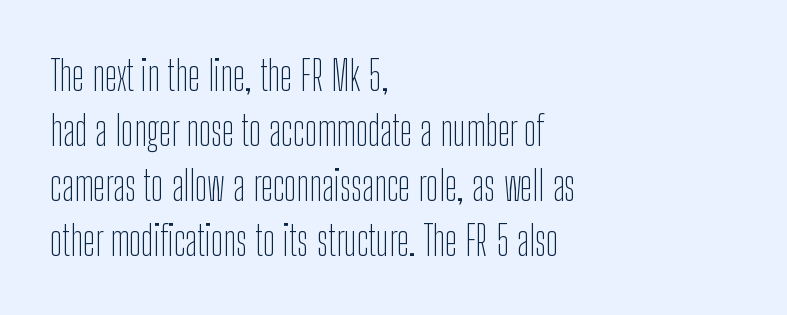
Q: Is the text bold? A: No.
Q: Is the text italic (slanted)? A: No, it is upright.
Q: Is the typeface a serif or a sans-serif typeface? A: Sans-serif.
Q: Is the text underlined? A: No.
Q: How is the paragraph aligned? A: Left-aligned.
Q: Is the spacing between letters normal or unusually wide? A: Normal.
Q: Is the spacing between lines tight, normal or loose? A: Normal.
Q: Width (condensed, normal, or wide)? A: Condensed.
Q: Stroke contrast? A: Low.
Q: x-height? A: Medium.
Q: Monospaced? A: No.
